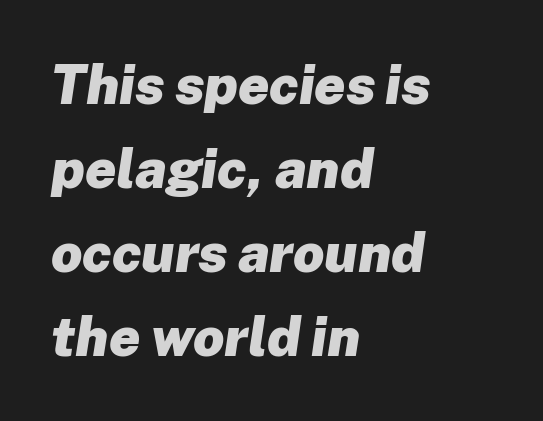
{"italic": "yes", "lean": "right", "slant_degrees": 8, "bold": "yes", "weight": "heavy", "width": "normal", "stroke_contrast": "low", "x_height": "medium", "monospaced": "no", "underline": "no", "align": "left", "line_spacing": "normal", "line_spacing_ratio": 1.53, "letter_spacing": "normal", "letter_spacing_em": 0.0, "glyph_px": 55}
